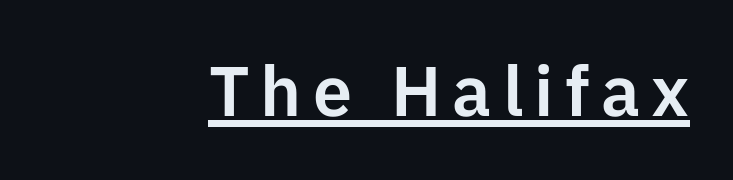
The image shows 70 px sans-serif type, upright; set right-aligned, underlined; low stroke contrast and a medium x-height.
